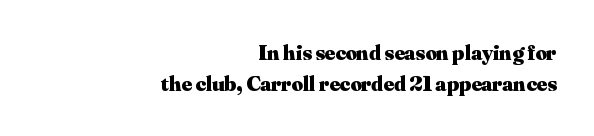
The image shows 22 px bold type, upright; set right-aligned, normal line spacing (1.43x), normal letter spacing, not underlined.
